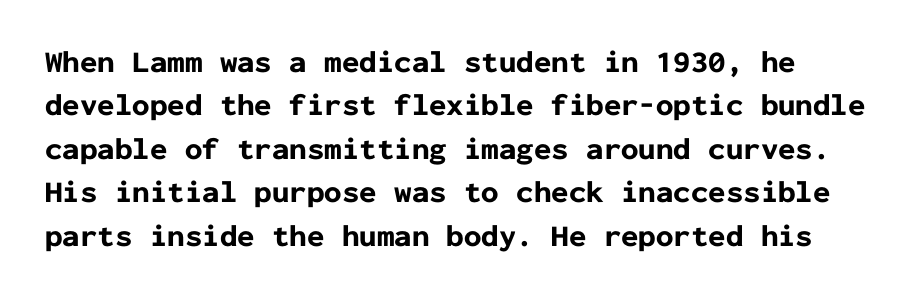
Q: Is the text bold? A: Yes.
Q: Is the text italic (slanted)? A: No, it is upright.
Q: Is the typeface a serif or a sans-serif typeface? A: Sans-serif.
Q: Is the text underlined? A: No.
Q: How is the paragraph aligned? A: Left-aligned.
Q: Is the spacing between letters normal or unusually wide? A: Normal.
Q: Is the spacing between lines tight, normal or loose? A: Normal.
Q: Width (condensed, normal, or wide)? A: Normal.
Q: Stroke contrast? A: Low.
Q: x-height? A: Medium.
Q: Monospaced? A: Yes.
